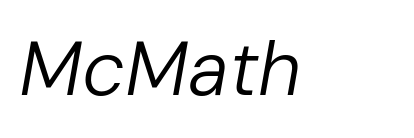
{"italic": "yes", "lean": "right", "slant_degrees": 10, "bold": "no", "weight": "regular", "width": "normal", "stroke_contrast": "low", "x_height": "medium", "monospaced": "no", "underline": "no", "letter_spacing": "normal", "letter_spacing_em": 0.0, "glyph_px": 76}
